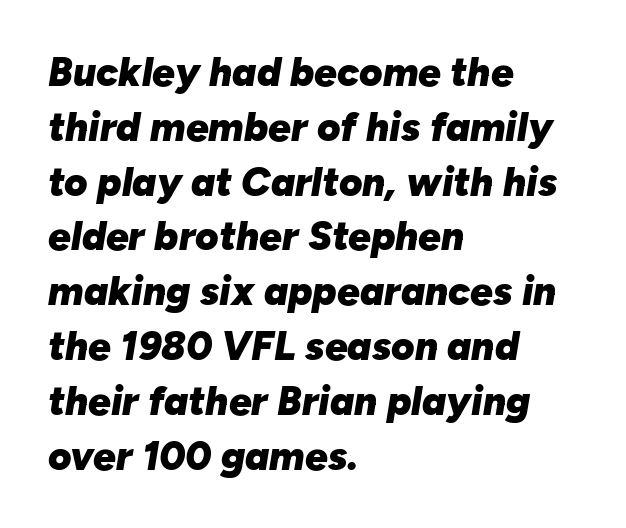
{"italic": "yes", "lean": "right", "slant_degrees": 10, "bold": "yes", "weight": "heavy", "width": "normal", "stroke_contrast": "low", "x_height": "medium", "monospaced": "no", "underline": "no", "align": "left", "line_spacing": "normal", "line_spacing_ratio": 1.37, "letter_spacing": "normal", "letter_spacing_em": 0.0, "glyph_px": 40}
